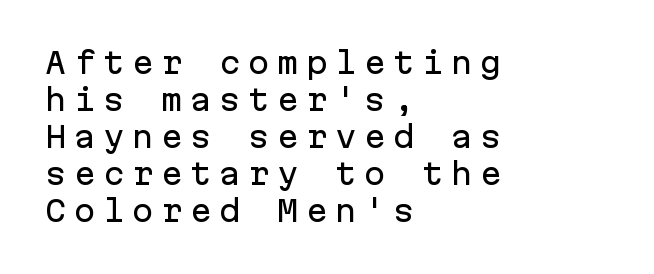
Q: Is the text italic (slanted)? A: No, it is upright.
Q: Is the typeface a serif or a sans-serif typeface? A: Sans-serif.
Q: Is the text underlined? A: No.
Q: How is the paragraph aligned? A: Left-aligned.
Q: Is the spacing between letters normal or unusually wide? A: Unusually wide.
Q: Is the spacing between lines tight, normal or loose? A: Normal.
Q: Width (condensed, normal, or wide)? A: Normal.
Q: Stroke contrast? A: Low.
Q: x-height? A: Medium.
Q: Monospaced? A: Yes.
